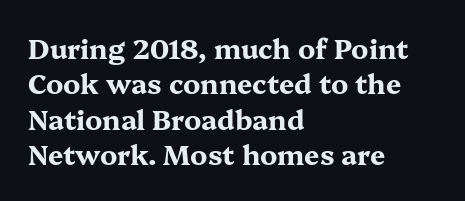
{"italic": "no", "bold": "yes", "underline": "no", "align": "left", "line_spacing": "normal", "line_spacing_ratio": 1.31, "letter_spacing": "normal", "letter_spacing_em": 0.0, "glyph_px": 27}
